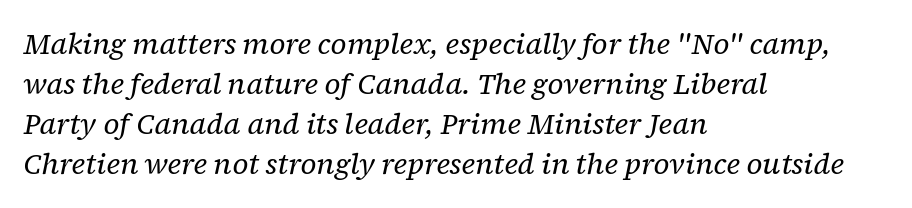
{"serif": "yes", "italic": "yes", "lean": "right", "slant_degrees": 12, "bold": "no", "weight": "regular", "width": "normal", "stroke_contrast": "low", "x_height": "medium", "monospaced": "no", "underline": "no", "align": "left", "line_spacing": "normal", "line_spacing_ratio": 1.38, "letter_spacing": "normal", "letter_spacing_em": 0.0, "glyph_px": 29}
